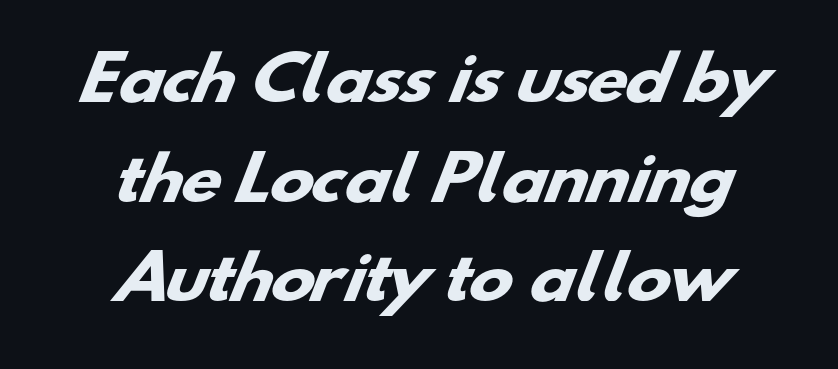
Summary of weight: heavy, a full bold. Rule under the text: the space is simply empty. The rendering uses natural spacing where letterforms have individual widths. No feet cap the strokes, marking this as sans-serif type.
